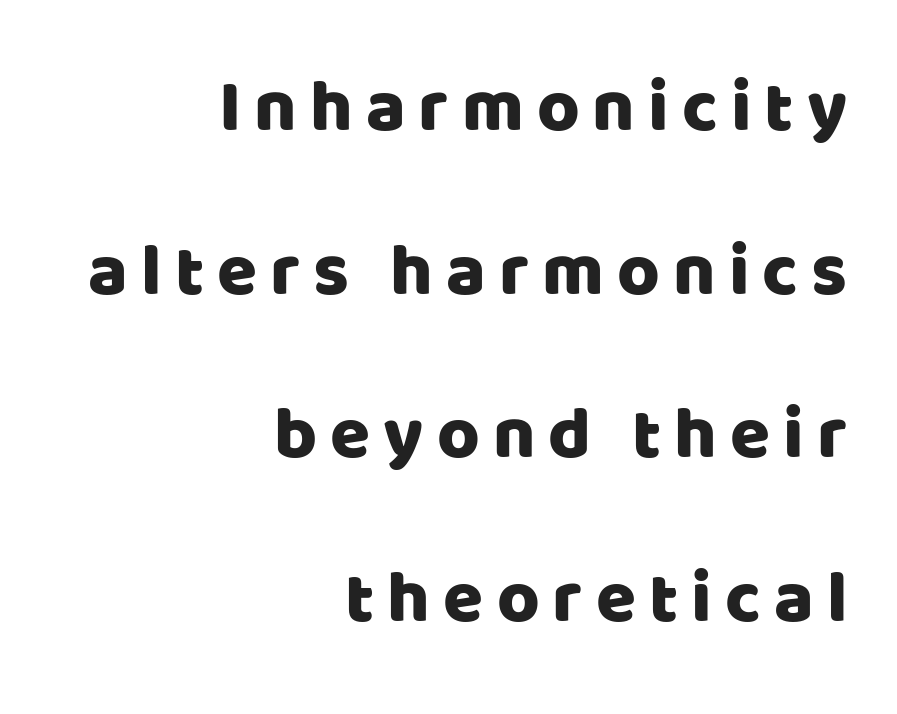
The image shows 73 px sans-serif type, upright; set right-aligned, loose line spacing (2.24x), not underlined; low stroke contrast and a large x-height.
